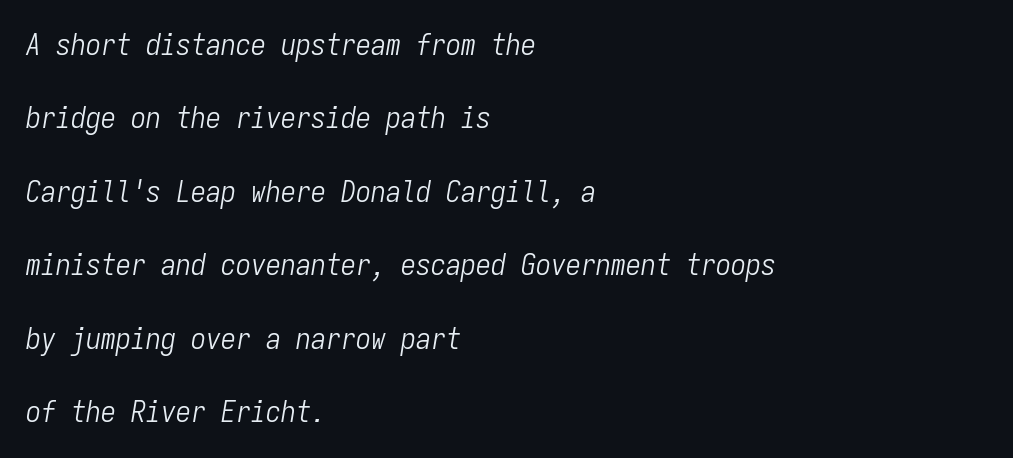
The image shows 30 px light, condensed type, italic (leaning right), monospaced; set left-aligned, loose line spacing (2.45x), normal letter spacing, not underlined; low stroke contrast and a medium x-height.
